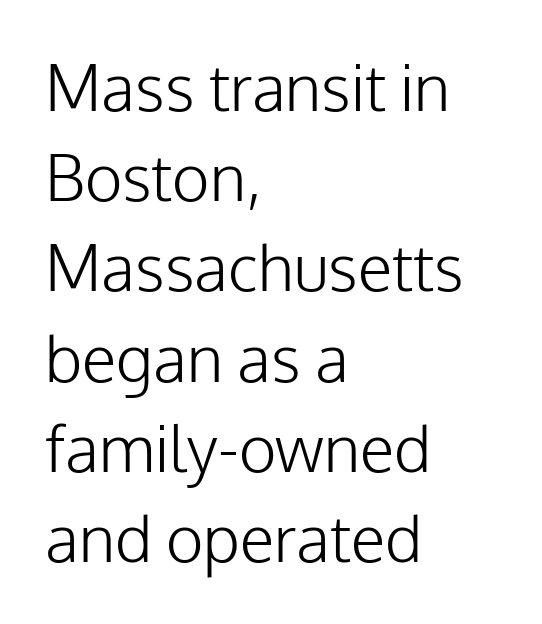
{"serif": "no", "italic": "no", "bold": "no", "weight": "light", "width": "normal", "stroke_contrast": "low", "x_height": "medium", "monospaced": "no", "underline": "no", "align": "left", "line_spacing": "normal", "line_spacing_ratio": 1.41, "letter_spacing": "normal", "letter_spacing_em": 0.0, "glyph_px": 64}
